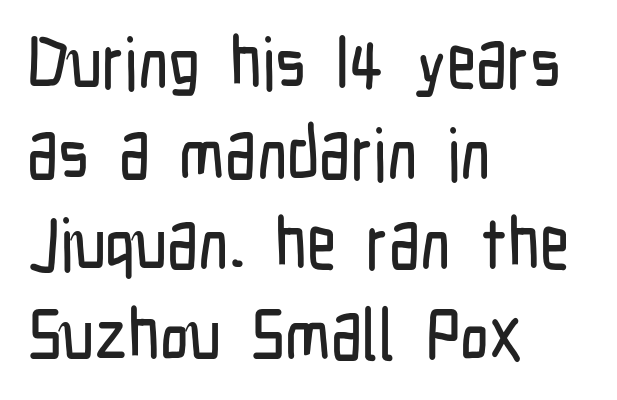
Alignment: flush left. Just letters on the line, the space beneath them empty. The passage shown is typed in a proportional face where columns would drift. Is the letter spacing exaggerated? No — it looks like the ordinary default.
